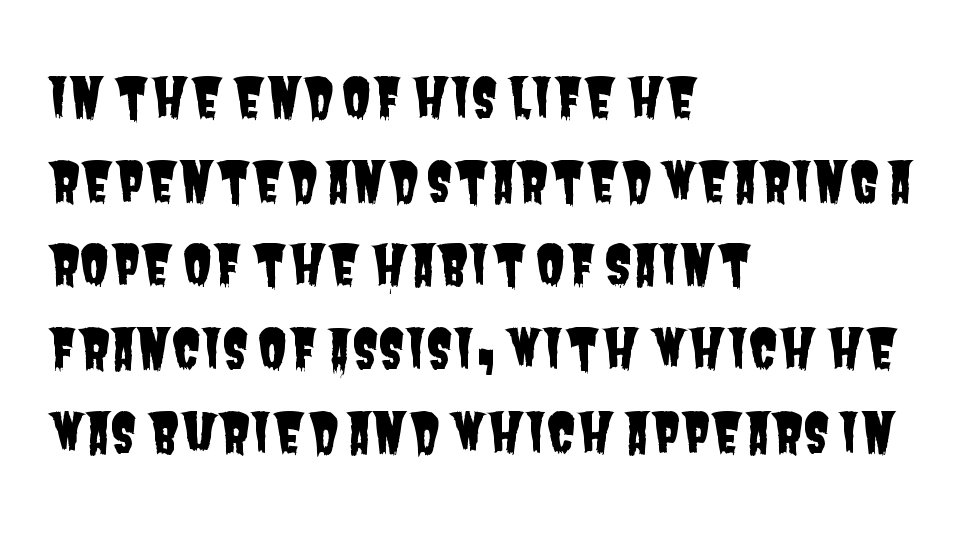
The image shows 54 px condensed sans-serif type; set left-aligned, normal line spacing (1.55x), normal letter spacing, not underlined; low stroke contrast and a large x-height.
